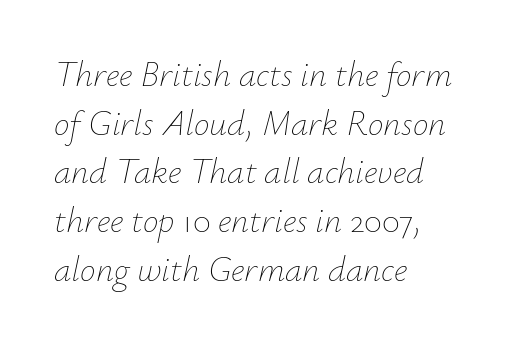
{"italic": "yes", "lean": "right", "slant_degrees": 12, "bold": "no", "weight": "thin", "width": "normal", "stroke_contrast": "low", "x_height": "small", "monospaced": "no", "underline": "no", "align": "left", "line_spacing": "normal", "line_spacing_ratio": 1.39, "letter_spacing": "normal", "letter_spacing_em": 0.0, "glyph_px": 35}
